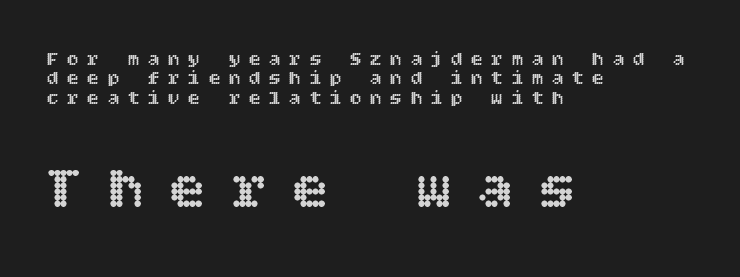
The rendering anchors every line to the left-hand side. The horizontal fit of the characters is loose and conspicuously gappy. Size hierarchy here favors the trailing block over the leading one. Type without underlining. The block of text is dense from top to bottom, with scant space between rows. The axis of the letterforms is exactly vertical.
